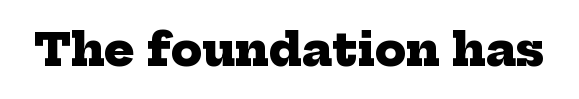
Quick note: underline off. The passage shown is emphatically bold. Looks like regular typesetting: each glyph gets only the width it needs. The designer went with a serif here, giving each stem small feet. How are the letters spaced? Ordinarily, with no added tracking.
